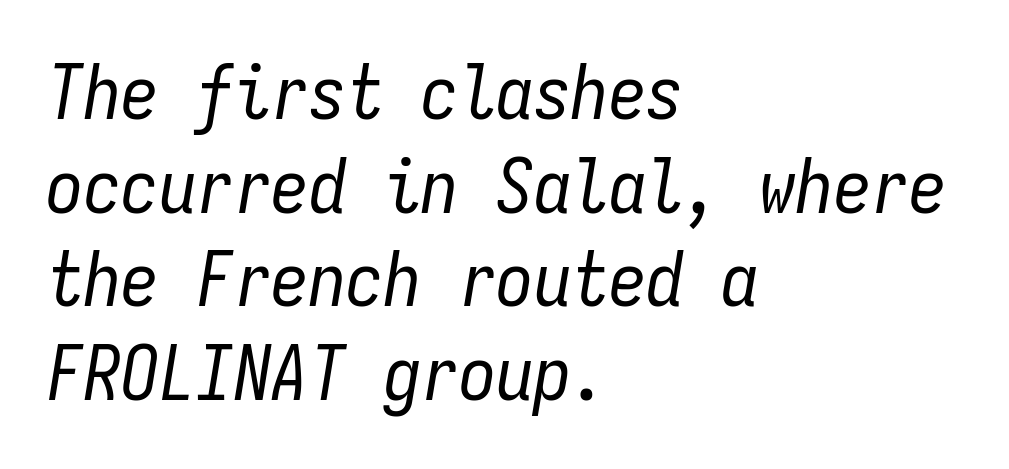
The type is set solid horizontally, with unmodified tracking. Interline gaps are of average width in this sample. Every row of glyphs begins at an identical x-position on the left. The space beneath each line is pristine and unruled. Each letter, wide or thin by design, is forced into the same width here.
